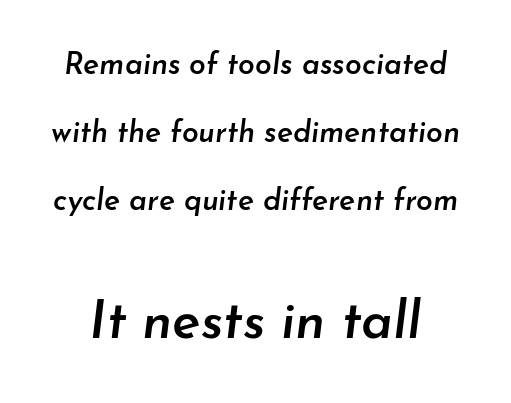
The image shows 53 px semibold type, italic (leaning right); set loose line spacing (2.27x), normal letter spacing, not underlined; the second (bottom) block is 1.77x larger; low stroke contrast and a small x-height.
